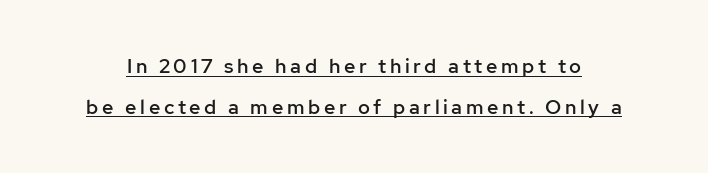
The image shows 20 px text type, upright; set loose line spacing (2.03x), underlined.
